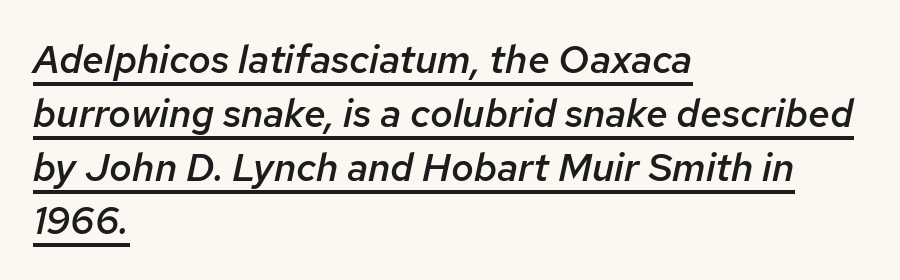
Q: Is the text bold? A: Semi-bold.
Q: Is the text italic (slanted)? A: Yes, it leans right by about 12 degrees.
Q: Is the text underlined? A: Yes.
Q: How is the paragraph aligned? A: Left-aligned.
Q: Is the spacing between letters normal or unusually wide? A: Normal.
Q: Is the spacing between lines tight, normal or loose? A: Normal.
Q: Width (condensed, normal, or wide)? A: Normal.
Q: Stroke contrast? A: Low.
Q: x-height? A: Medium.
Q: Monospaced? A: No.
